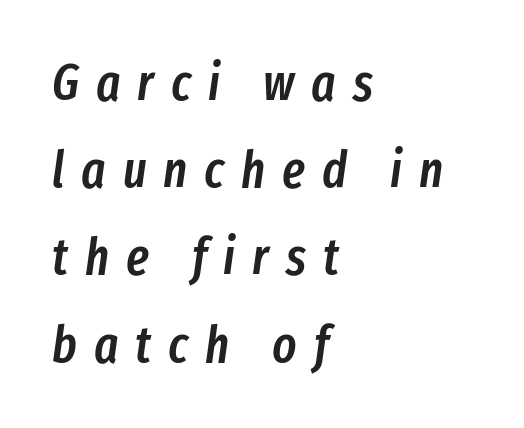
The image shows 51 px semibold, condensed type, italic (leaning right); set left-aligned, line spacing 1.71x, unusually wide letter spacing (+0.33 em), not underlined; low stroke contrast and a medium x-height.
